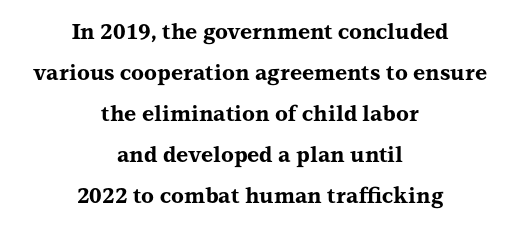
{"italic": "no", "bold": "yes", "underline": "no", "align": "center", "line_spacing": "loose", "line_spacing_ratio": 1.95, "letter_spacing": "normal", "letter_spacing_em": 0.0, "glyph_px": 21}
